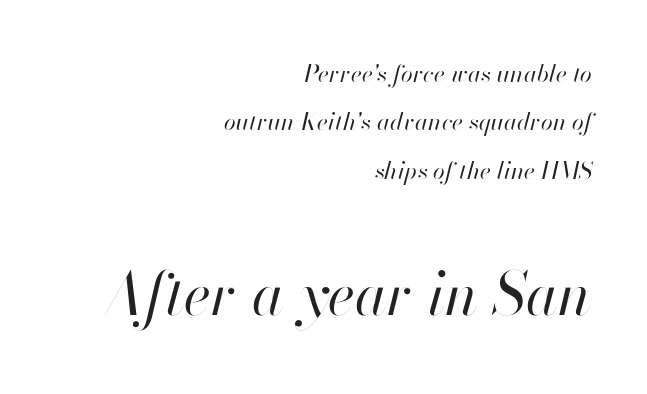
{"italic": "yes", "lean": "right", "slant_degrees": 13, "bold": "no", "weight": "regular", "width": "normal", "stroke_contrast": "high", "x_height": "small", "monospaced": "no", "underline": "no", "align": "right", "line_spacing": "loose", "line_spacing_ratio": 2.02, "letter_spacing": "normal", "letter_spacing_em": 0.0, "larger_block": "second", "size_ratio": 2.46, "glyph_px": 59}
